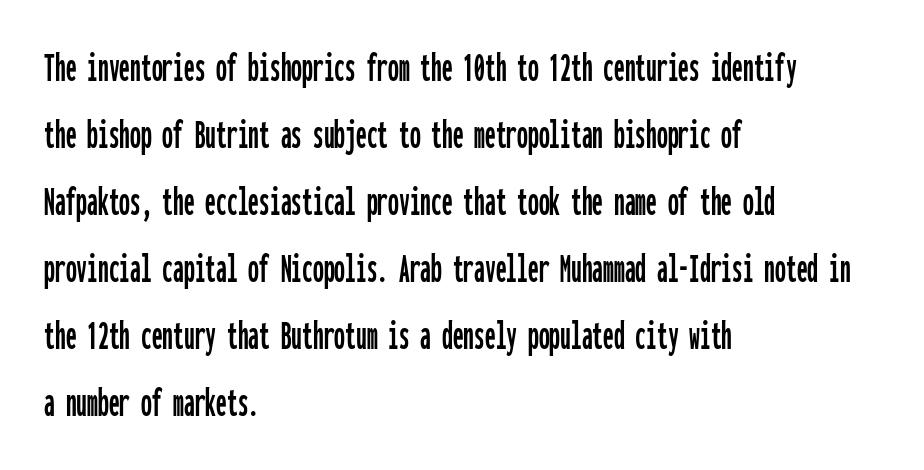
The image shows 43 px condensed sans-serif type, upright, monospaced; set left-aligned, normal line spacing (1.56x), normal letter spacing, not underlined; low stroke contrast and a medium x-height.
